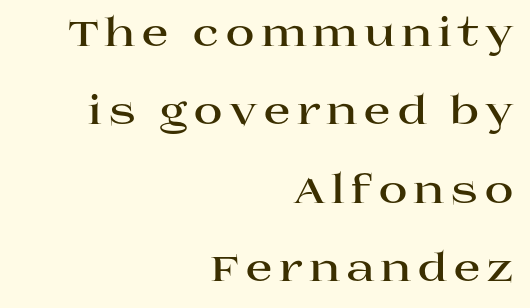
The image shows 40 px bold, wide serif type, upright; set right-aligned, loose line spacing (1.96x), not underlined; high stroke contrast and a large x-height.
